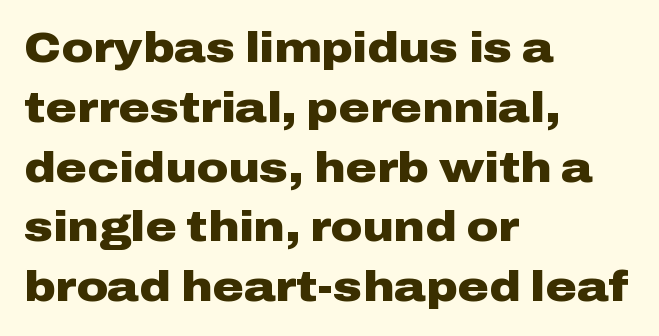
{"serif": "no", "italic": "no", "bold": "yes", "weight": "heavy", "width": "wide", "stroke_contrast": "low", "x_height": "medium", "monospaced": "no", "underline": "no", "align": "left", "line_spacing": "normal", "line_spacing_ratio": 1.39, "letter_spacing": "normal", "letter_spacing_em": 0.0, "glyph_px": 43}
